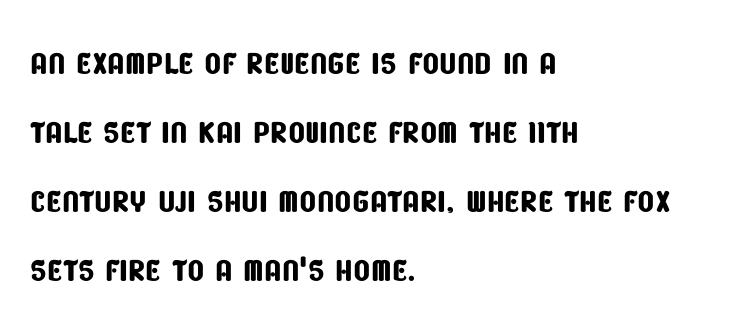
{"serif": "no", "width": "condensed", "stroke_contrast": "low", "x_height": "large", "monospaced": "no", "underline": "no", "align": "left", "line_spacing": "normal", "line_spacing_ratio": 1.57, "letter_spacing": "normal", "letter_spacing_em": 0.0, "glyph_px": 44}
